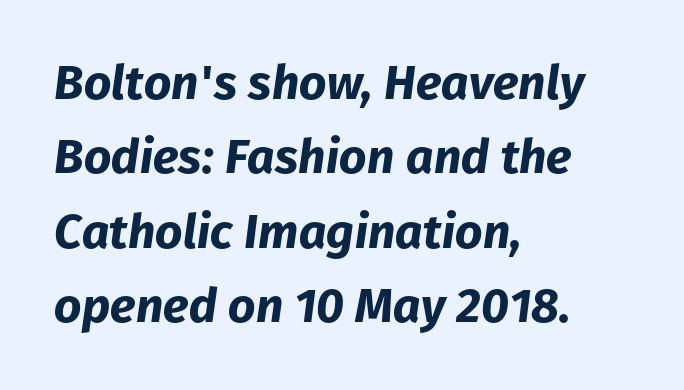
Nobody drew a line under any word here. Yep, that's italic — everything's leaning. Its strokes are broad and dark, the hallmark of bold type. Varying glyph widths throughout — classic text-font behaviour. A classic flush-left, rag-right setting is used for this passage. The lines sit at an ordinary, default distance from one another.
